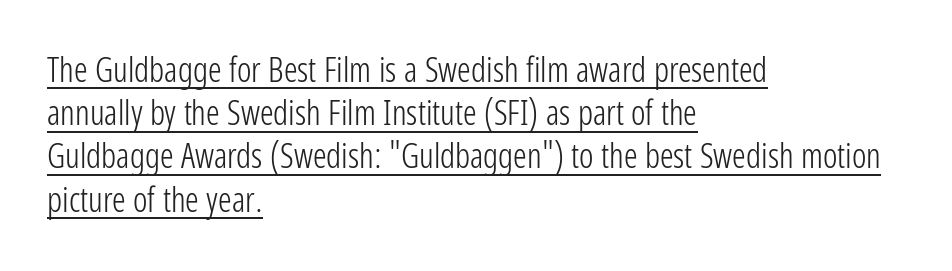
The image shows 34 px light, condensed sans-serif type, upright; set left-aligned, normal line spacing (1.27x), normal letter spacing, underlined; low stroke contrast and a medium x-height.
